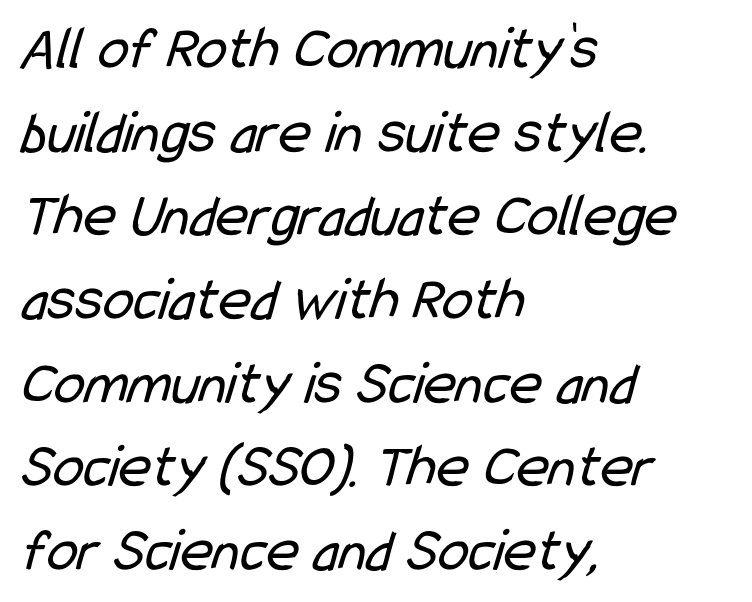
The letters advance in unequal steps, a hallmark of proportional type. These glyphs show unthickened strokes, regular width or finer. Beneath every word, the page is bare. The designer left line spacing at the default. Font category for this specimen: sans-serif.
